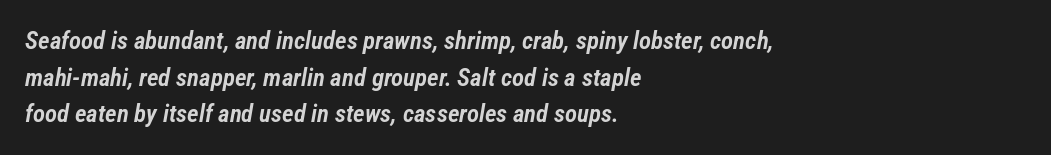
Q: Is the text bold? A: Semi-bold.
Q: Is the text italic (slanted)? A: Yes, it leans right by about 12 degrees.
Q: Is the text underlined? A: No.
Q: How is the paragraph aligned? A: Left-aligned.
Q: Is the spacing between letters normal or unusually wide? A: Normal.
Q: Is the spacing between lines tight, normal or loose? A: Normal.
